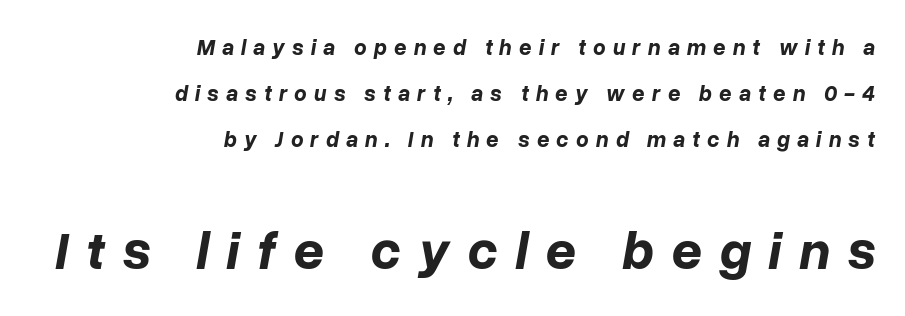
Q: Is the text bold? A: Yes.
Q: Is the text italic (slanted)? A: Yes, it leans right by about 10 degrees.
Q: Is the text underlined? A: No.
Q: How is the paragraph aligned? A: Right-aligned.
Q: Is the spacing between letters normal or unusually wide? A: Unusually wide.
Q: Is the spacing between lines tight, normal or loose? A: Loose.
Q: Which block of text is set in a larger size, the first (top) or the second (bottom)? A: The second (bottom) one.
Q: Width (condensed, normal, or wide)? A: Normal.
Q: Stroke contrast? A: Low.
Q: x-height? A: Medium.
Q: Monospaced? A: No.
